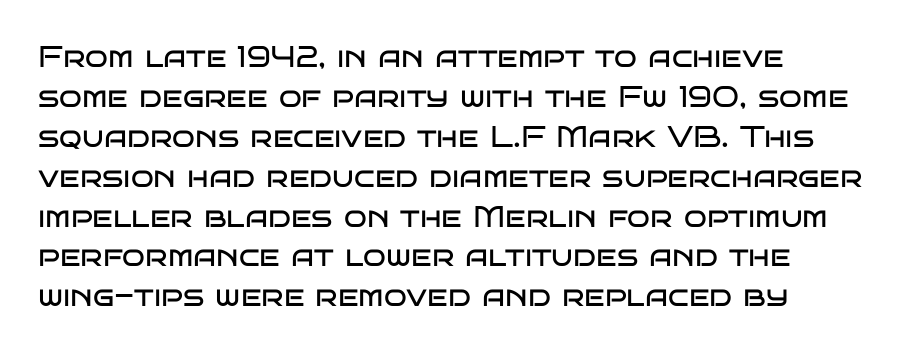
The image shows 30 px regular-weight, wide sans-serif type, upright; set left-aligned, normal line spacing (1.33x), normal letter spacing, not underlined; low stroke contrast and a large x-height.
